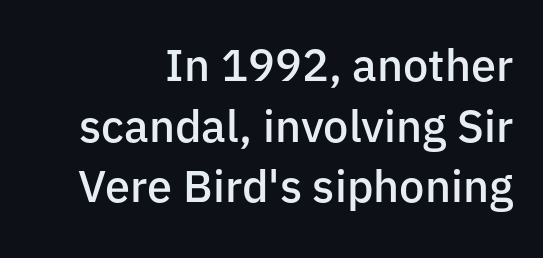
{"serif": "no", "italic": "no", "bold": "semi", "weight": "semibold", "width": "normal", "stroke_contrast": "low", "x_height": "medium", "monospaced": "no", "underline": "no", "align": "right", "line_spacing": "normal", "line_spacing_ratio": 1.35, "letter_spacing": "normal", "letter_spacing_em": 0.0, "glyph_px": 45}
